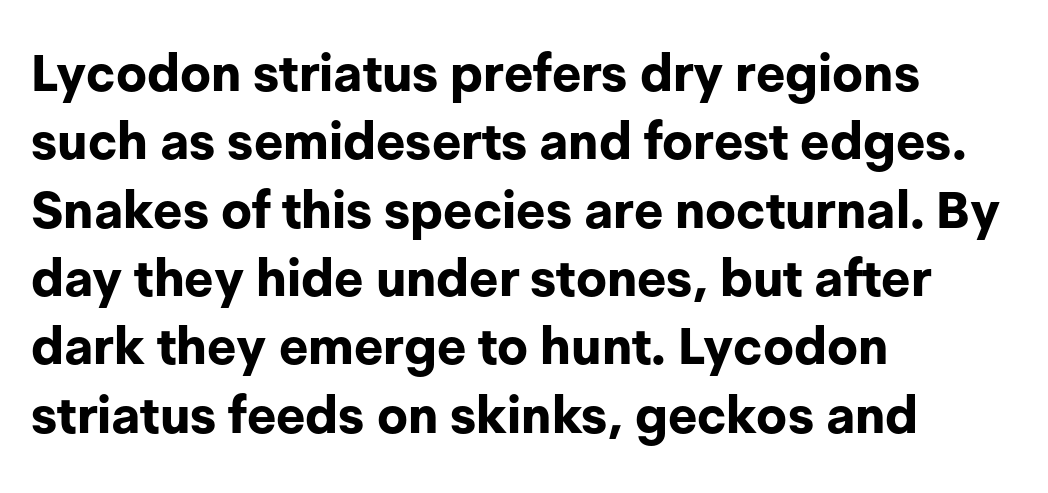
The image shows 51 px bold sans-serif type, upright; set left-aligned, normal line spacing (1.34x), normal letter spacing, not underlined; low stroke contrast and a medium x-height.
